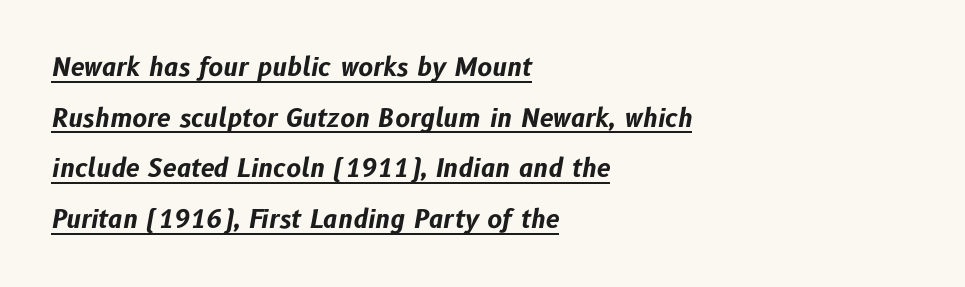
{"italic": "yes", "lean": "right", "slant_degrees": 10, "bold": "yes", "underline": "yes", "align": "left", "line_spacing": "loose", "line_spacing_ratio": 2.03, "letter_spacing": "normal", "letter_spacing_em": 0.0, "glyph_px": 25}
